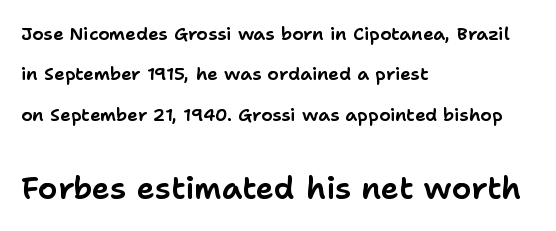
Q: Is the text italic (slanted)? A: No, it is upright.
Q: Is the typeface a serif or a sans-serif typeface? A: Sans-serif.
Q: Is the text underlined? A: No.
Q: How is the paragraph aligned? A: Left-aligned.
Q: Is the spacing between letters normal or unusually wide? A: Normal.
Q: Is the spacing between lines tight, normal or loose? A: Loose.
Q: Which block of text is set in a larger size, the first (top) or the second (bottom)? A: The second (bottom) one.
Q: Width (condensed, normal, or wide)? A: Normal.
Q: Stroke contrast? A: Low.
Q: x-height? A: Medium.
Q: Monospaced? A: No.
